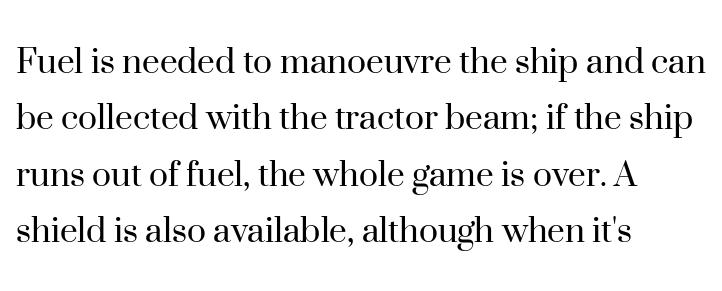
Q: Is the text bold? A: No.
Q: Is the text italic (slanted)? A: No, it is upright.
Q: Is the typeface a serif or a sans-serif typeface? A: Serif.
Q: Is the text underlined? A: No.
Q: How is the paragraph aligned? A: Left-aligned.
Q: Is the spacing between letters normal or unusually wide? A: Normal.
Q: Is the spacing between lines tight, normal or loose? A: Normal.
Q: Width (condensed, normal, or wide)? A: Normal.
Q: Stroke contrast? A: High.
Q: x-height? A: Small.
Q: Monospaced? A: No.
